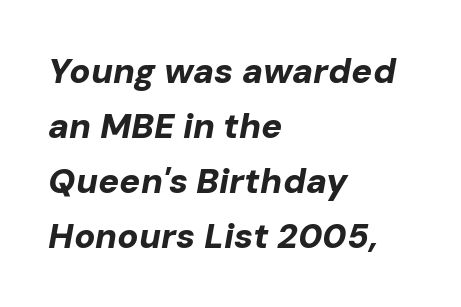
Q: Is the text bold? A: Yes.
Q: Is the text italic (slanted)? A: Yes, it leans right by about 10 degrees.
Q: Is the text underlined? A: No.
Q: How is the paragraph aligned? A: Left-aligned.
Q: Is the spacing between letters normal or unusually wide? A: Normal.
Q: Is the spacing between lines tight, normal or loose? A: Normal.
Q: Width (condensed, normal, or wide)? A: Normal.
Q: Stroke contrast? A: Low.
Q: x-height? A: Medium.
Q: Monospaced? A: No.
